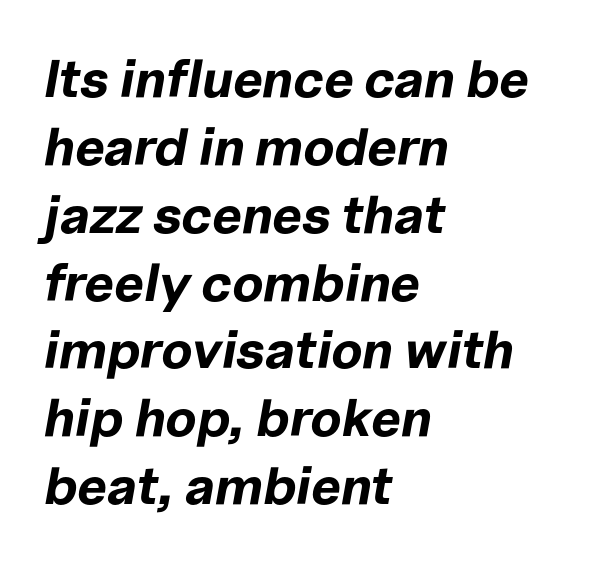
The image shows 53 px bold type, italic (leaning right); set left-aligned, normal line spacing (1.28x), normal letter spacing, not underlined; low stroke contrast and a medium x-height.
